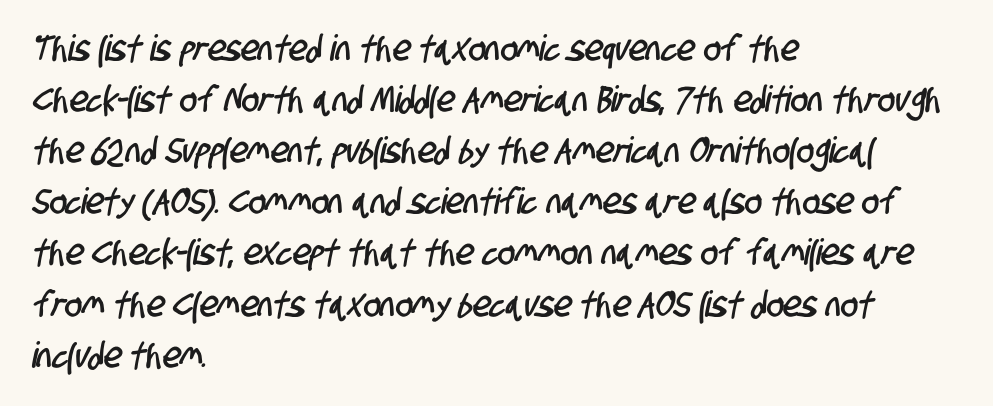
The image shows 36 px condensed sans-serif type; set left-aligned, normal line spacing (1.42x), normal letter spacing, not underlined; low stroke contrast and a large x-height.
